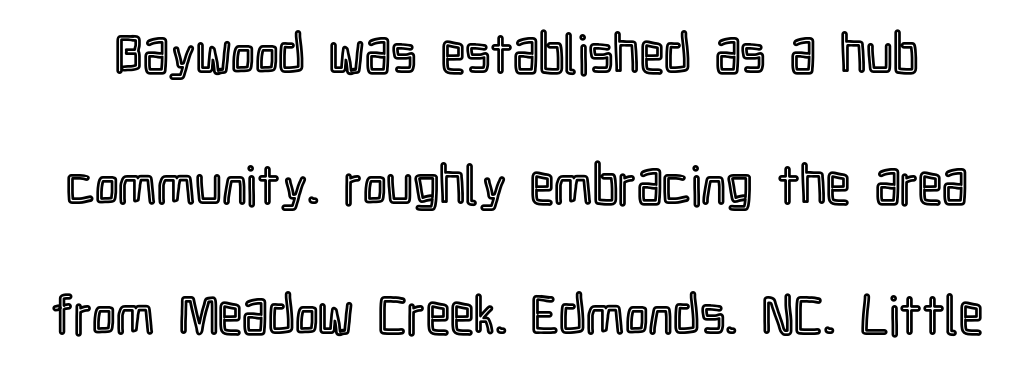
Q: Is the text italic (slanted)? A: No, it is upright.
Q: Is the text underlined? A: No.
Q: Is the spacing between letters normal or unusually wide? A: Normal.
Q: Is the spacing between lines tight, normal or loose? A: Loose.
Q: Width (condensed, normal, or wide)? A: Condensed.
Q: x-height? A: Medium.
Q: Monospaced? A: No.
